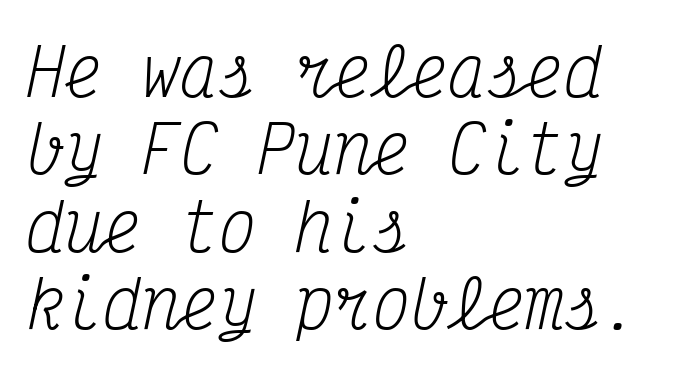
Q: Is the text bold? A: No.
Q: Is the text italic (slanted)? A: Yes, it leans right by about 12 degrees.
Q: Is the typeface a serif or a sans-serif typeface? A: Serif.
Q: Is the text underlined? A: No.
Q: How is the paragraph aligned? A: Left-aligned.
Q: Is the spacing between letters normal or unusually wide? A: Normal.
Q: Width (condensed, normal, or wide)? A: Condensed.
Q: Stroke contrast? A: Medium.
Q: x-height? A: Medium.
Q: Monospaced? A: Yes.
